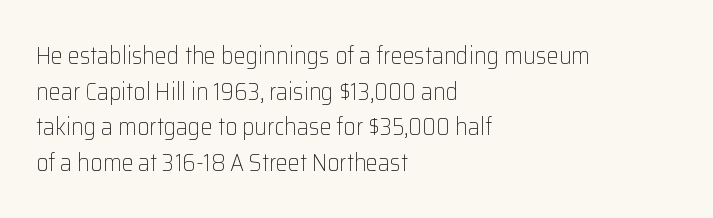
The image shows 24 px text type, upright; set left-aligned, normal line spacing (1.48x), normal letter spacing, not underlined.
